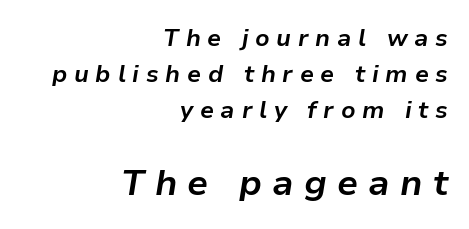
{"italic": "yes", "lean": "right", "slant_degrees": 9, "bold": "yes", "weight": "bold", "width": "normal", "stroke_contrast": "low", "x_height": "medium", "monospaced": "no", "underline": "no", "align": "right", "line_spacing": "normal", "line_spacing_ratio": 1.5, "letter_spacing": "wide", "letter_spacing_em": 0.28, "larger_block": "second", "size_ratio": 1.5, "glyph_px": 36}
